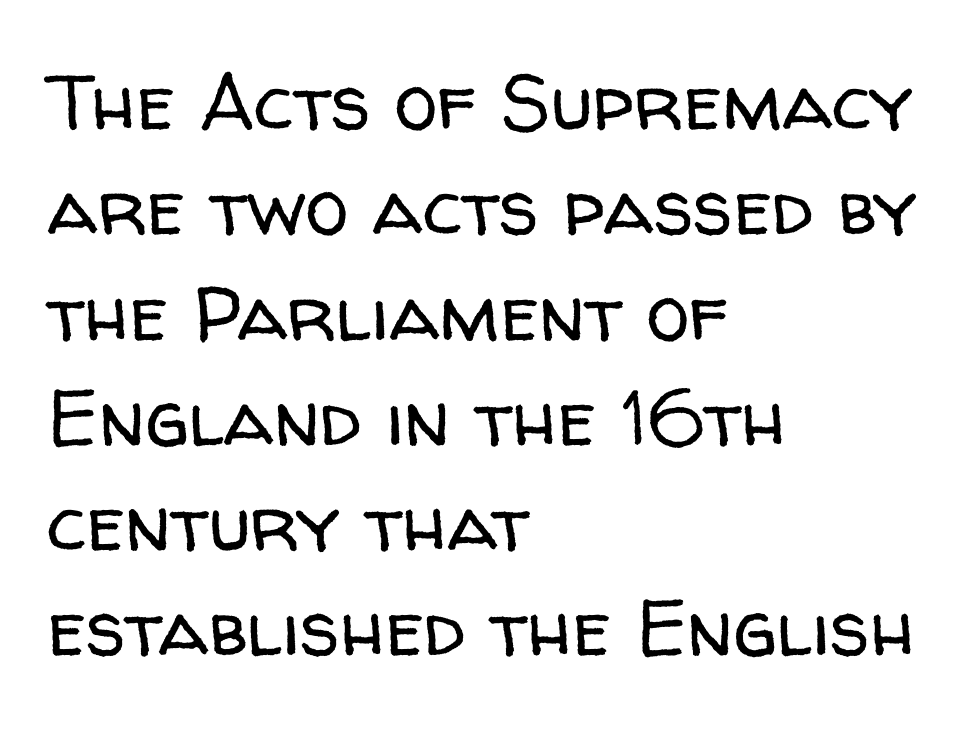
Is this a fixed-width face? No — the glyphs have proportional, varying widths. Horizontal alignment here is leftward, the default for most running prose. Lines of text with bare space underneath. Each word holds together tightly as a unit, with standard inter-letter gaps.
